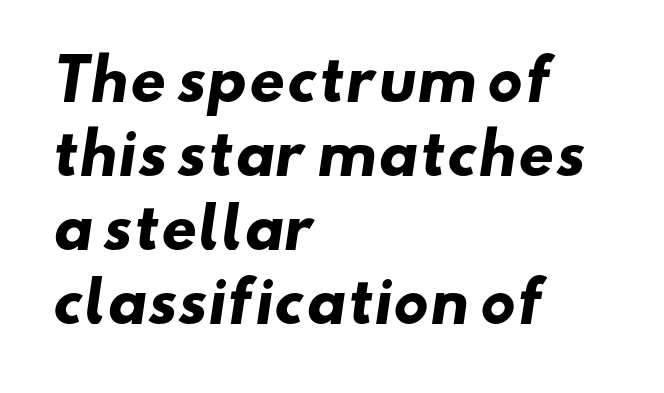
Notice how the passage keeps a crisp vertical edge on the left only. Serifs: no, the terminals of the letterforms are clean. These lines are rendered in a variable-pitch font. Decoration check: the copy has no underline. The rendering uses a moderate line-height, typical for paragraphs. This sample uses plain, unmodified letter spacing.
